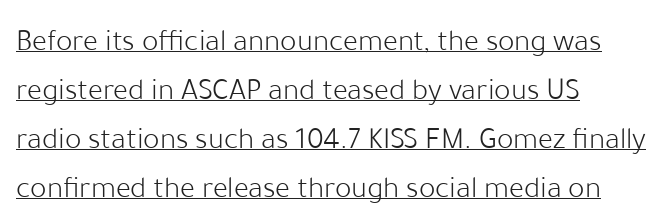
{"serif": "no", "italic": "no", "bold": "no", "weight": "light", "width": "normal", "stroke_contrast": "low", "x_height": "medium", "monospaced": "no", "underline": "yes", "align": "left", "line_spacing": "normal", "line_spacing_ratio": 1.58, "letter_spacing": "normal", "letter_spacing_em": 0.0, "glyph_px": 31}
